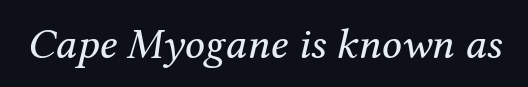
Q: Is the text bold? A: No.
Q: Is the text italic (slanted)? A: Yes, it leans right by about 12 degrees.
Q: Is the typeface a serif or a sans-serif typeface? A: Serif.
Q: Is the text underlined? A: No.
Q: Is the spacing between letters normal or unusually wide? A: Normal.
Q: Width (condensed, normal, or wide)? A: Normal.
Q: Stroke contrast? A: Medium.
Q: x-height? A: Medium.
Q: Monospaced? A: No.
